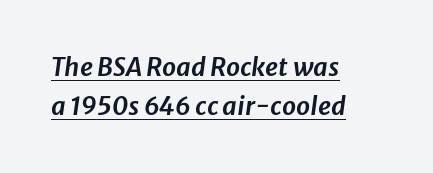
{"italic": "yes", "lean": "right", "slant_degrees": 8, "underline": "yes", "align": "left", "line_spacing": "normal", "line_spacing_ratio": 1.56, "letter_spacing": "normal", "letter_spacing_em": 0.0, "glyph_px": 25}
